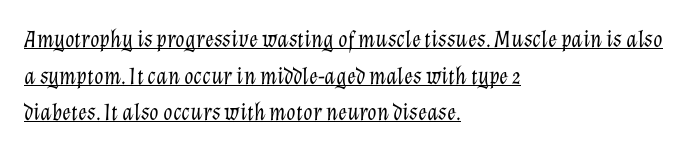
Letter spacing: default. In terms of leading, this rendering sits right in the middle. One-word summary of the alignment: left. The rendering uses the underline text-decoration. The cut favours lightness, reaching ordinary text weight at its darkest.
